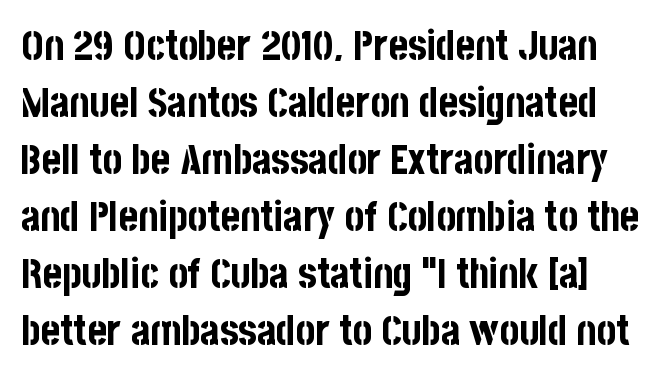
Q: Is the text bold? A: Yes.
Q: Is the text italic (slanted)? A: No, it is upright.
Q: Is the typeface a serif or a sans-serif typeface? A: Sans-serif.
Q: Is the text underlined? A: No.
Q: Is the spacing between letters normal or unusually wide? A: Normal.
Q: Is the spacing between lines tight, normal or loose? A: Normal.
Q: Width (condensed, normal, or wide)? A: Condensed.
Q: Stroke contrast? A: Low.
Q: x-height? A: Large.
Q: Monospaced? A: No.
